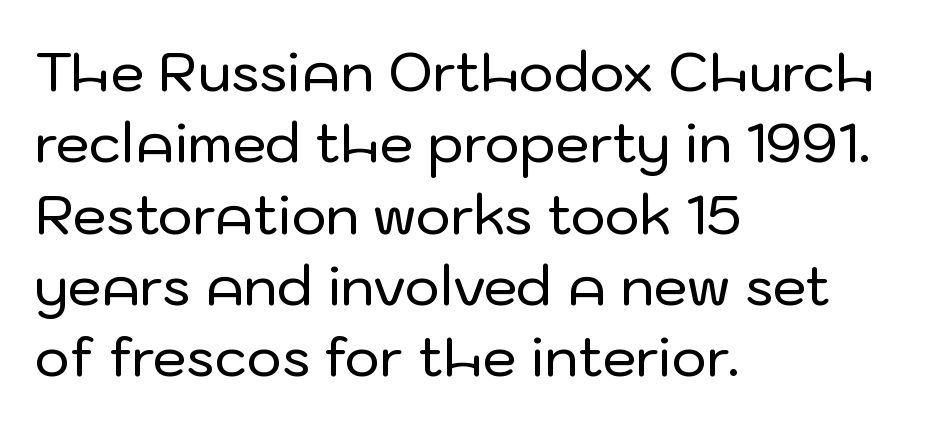
The image shows 54 px sans-serif type, upright; set left-aligned, normal line spacing (1.32x), normal letter spacing, not underlined; low stroke contrast and a medium x-height.
